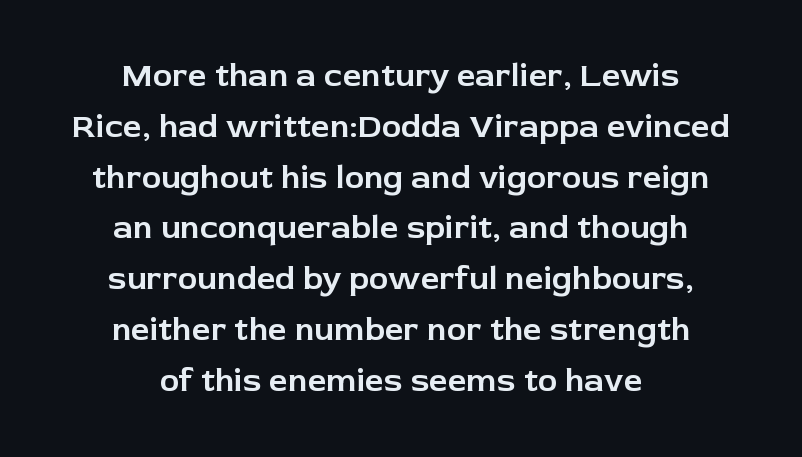
{"serif": "no", "italic": "no", "width": "normal", "stroke_contrast": "low", "x_height": "medium", "monospaced": "no", "underline": "no", "align": "center", "line_spacing": "normal", "line_spacing_ratio": 1.54, "letter_spacing": "normal", "letter_spacing_em": 0.0, "glyph_px": 33}
